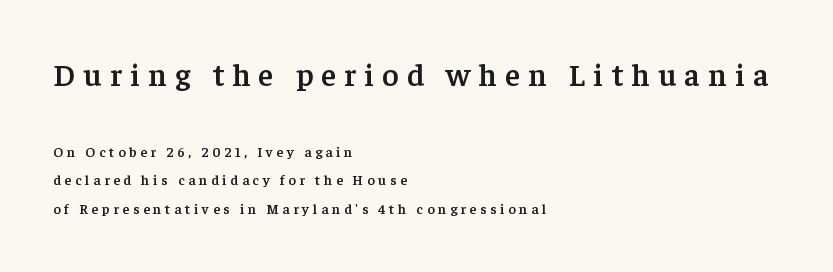
Q: Is the text bold? A: Semi-bold.
Q: Is the text italic (slanted)? A: No, it is upright.
Q: Is the typeface a serif or a sans-serif typeface? A: Serif.
Q: Is the text underlined? A: No.
Q: How is the paragraph aligned? A: Left-aligned.
Q: Is the spacing between letters normal or unusually wide? A: Unusually wide.
Q: Is the spacing between lines tight, normal or loose? A: Loose.
Q: Which block of text is set in a larger size, the first (top) or the second (bottom)? A: The first (top) one.
Q: Width (condensed, normal, or wide)? A: Normal.
Q: Stroke contrast? A: Low.
Q: x-height? A: Medium.
Q: Monospaced? A: No.
